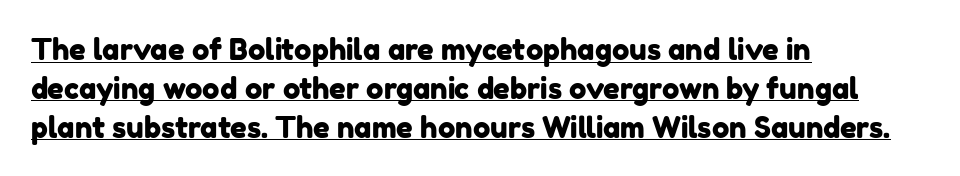
Q: Is the typeface a serif or a sans-serif typeface? A: Sans-serif.
Q: Is the text underlined? A: Yes.
Q: How is the paragraph aligned? A: Left-aligned.
Q: Is the spacing between letters normal or unusually wide? A: Normal.
Q: Is the spacing between lines tight, normal or loose? A: Normal.
Q: Width (condensed, normal, or wide)? A: Normal.
Q: Stroke contrast? A: Low.
Q: x-height? A: Medium.
Q: Monospaced? A: No.
